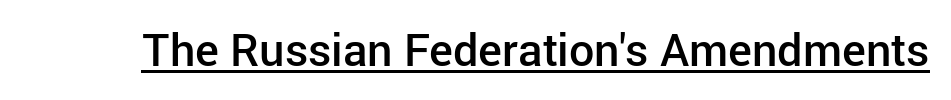
The image shows 45 px semibold sans-serif type, upright; set normal letter spacing, underlined; low stroke contrast and a medium x-height.
